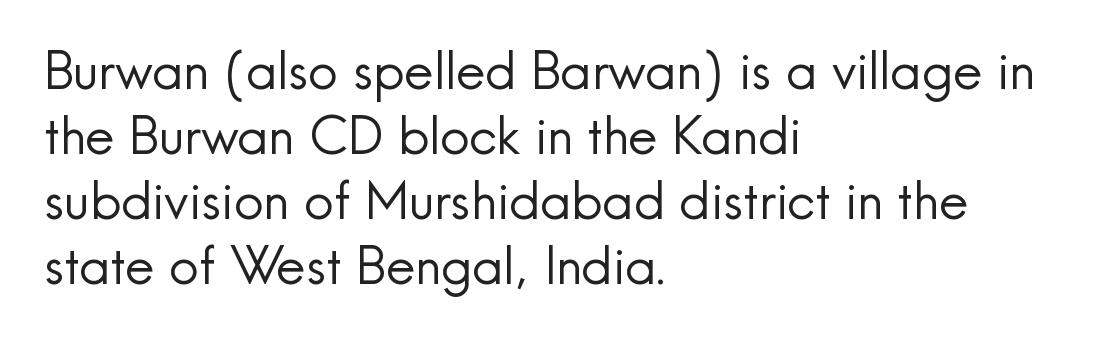
Q: Is the text bold? A: No.
Q: Is the text italic (slanted)? A: No, it is upright.
Q: Is the typeface a serif or a sans-serif typeface? A: Sans-serif.
Q: Is the text underlined? A: No.
Q: How is the paragraph aligned? A: Left-aligned.
Q: Is the spacing between letters normal or unusually wide? A: Normal.
Q: Is the spacing between lines tight, normal or loose? A: Normal.
Q: Width (condensed, normal, or wide)? A: Normal.
Q: x-height? A: Small.
Q: Monospaced? A: No.
